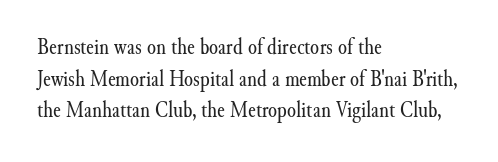
{"italic": "no", "bold": "no", "underline": "no", "align": "left", "line_spacing": "normal", "line_spacing_ratio": 1.38, "letter_spacing": "normal", "letter_spacing_em": 0.0, "glyph_px": 23}
